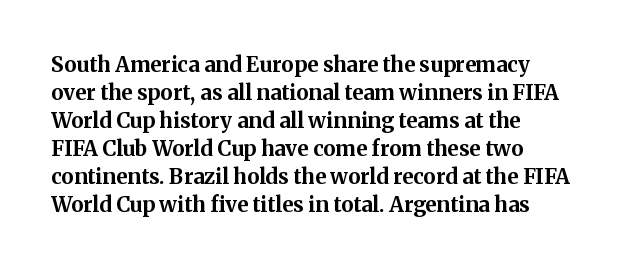
The image shows 21 px bold type, upright; set normal line spacing (1.33x), normal letter spacing, not underlined.
